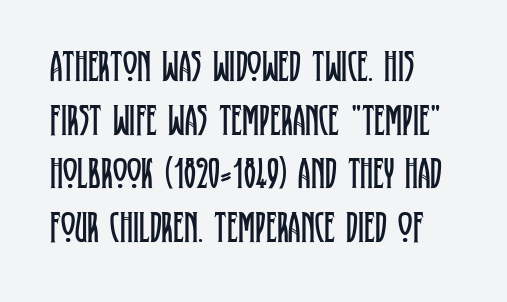
Q: Is the text bold? A: No.
Q: Is the text italic (slanted)? A: No, it is upright.
Q: Is the typeface a serif or a sans-serif typeface? A: Serif.
Q: Is the text underlined? A: No.
Q: How is the paragraph aligned? A: Left-aligned.
Q: Is the spacing between letters normal or unusually wide? A: Normal.
Q: Width (condensed, normal, or wide)? A: Condensed.
Q: Stroke contrast? A: Low.
Q: x-height? A: Large.
Q: Monospaced? A: No.
